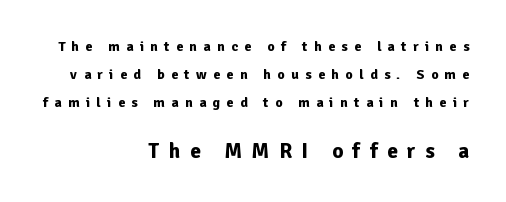
Q: Is the text bold? A: Yes.
Q: Is the text italic (slanted)? A: No, it is upright.
Q: Is the text underlined? A: No.
Q: How is the paragraph aligned? A: Right-aligned.
Q: Is the spacing between letters normal or unusually wide? A: Unusually wide.
Q: Is the spacing between lines tight, normal or loose? A: Loose.
Q: Which block of text is set in a larger size, the first (top) or the second (bottom)? A: The second (bottom) one.
